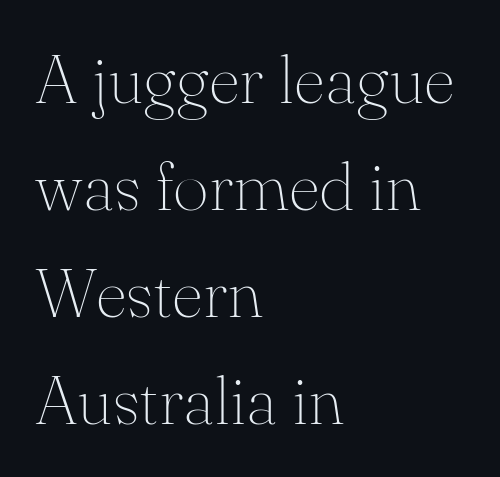
The image shows 69 px thin serif type, upright; set left-aligned, normal line spacing (1.55x), normal letter spacing, not underlined; medium stroke contrast and a small x-height.
